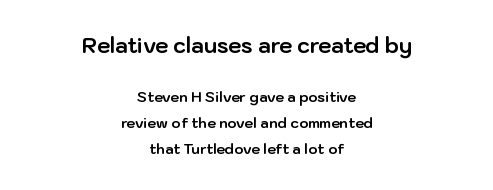
Q: Is the text bold? A: Yes.
Q: Is the text italic (slanted)? A: No, it is upright.
Q: Is the text underlined? A: No.
Q: How is the paragraph aligned? A: Centered.
Q: Is the spacing between letters normal or unusually wide? A: Normal.
Q: Which block of text is set in a larger size, the first (top) or the second (bottom)? A: The first (top) one.
